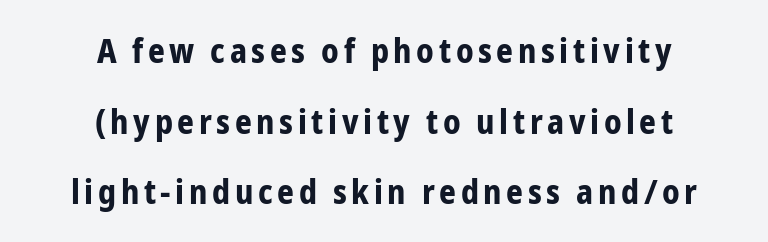
Q: Is the text bold? A: Yes.
Q: Is the text italic (slanted)? A: No, it is upright.
Q: Is the typeface a serif or a sans-serif typeface? A: Sans-serif.
Q: Is the text underlined? A: No.
Q: How is the paragraph aligned? A: Centered.
Q: Is the spacing between lines tight, normal or loose? A: Loose.
Q: Width (condensed, normal, or wide)? A: Condensed.
Q: Stroke contrast? A: Low.
Q: x-height? A: Medium.
Q: Monospaced? A: No.
